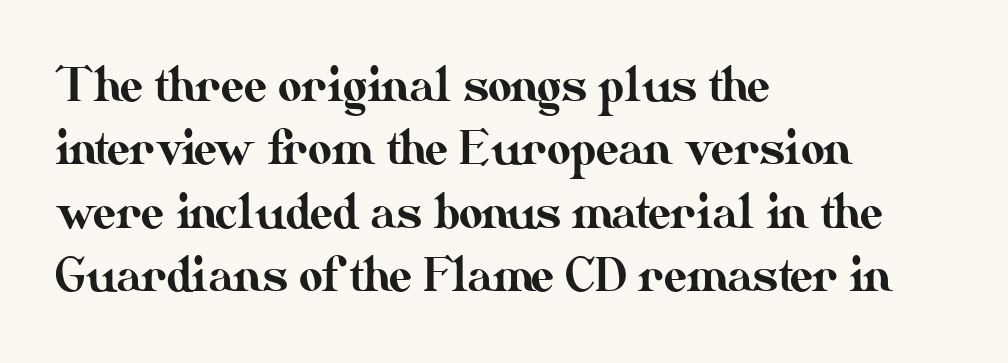
{"italic": "no", "width": "normal", "stroke_contrast": "medium", "x_height": "small", "monospaced": "no", "underline": "no", "align": "left", "line_spacing": "normal", "line_spacing_ratio": 1.38, "letter_spacing": "normal", "letter_spacing_em": 0.0, "glyph_px": 46}
